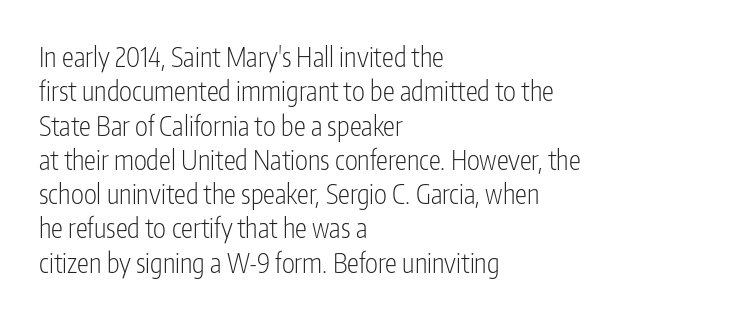
Q: Is the text bold? A: No.
Q: Is the text italic (slanted)? A: No, it is upright.
Q: Is the text underlined? A: No.
Q: How is the paragraph aligned? A: Left-aligned.
Q: Is the spacing between letters normal or unusually wide? A: Normal.
Q: Is the spacing between lines tight, normal or loose? A: Normal.
